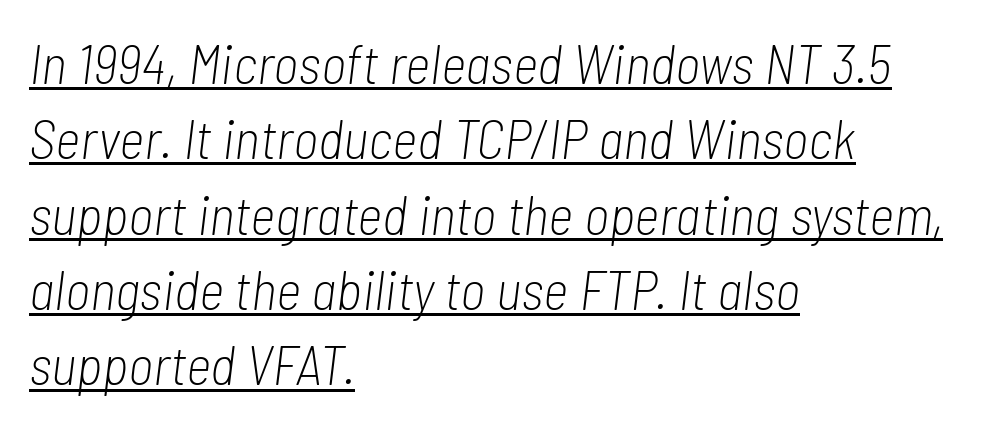
Q: Is the text bold? A: No.
Q: Is the text italic (slanted)? A: Yes, it leans right by about 7 degrees.
Q: Is the text underlined? A: Yes.
Q: How is the paragraph aligned? A: Left-aligned.
Q: Is the spacing between letters normal or unusually wide? A: Normal.
Q: Is the spacing between lines tight, normal or loose? A: Normal.
Q: Width (condensed, normal, or wide)? A: Condensed.
Q: Stroke contrast? A: Low.
Q: x-height? A: Medium.
Q: Monospaced? A: No.
